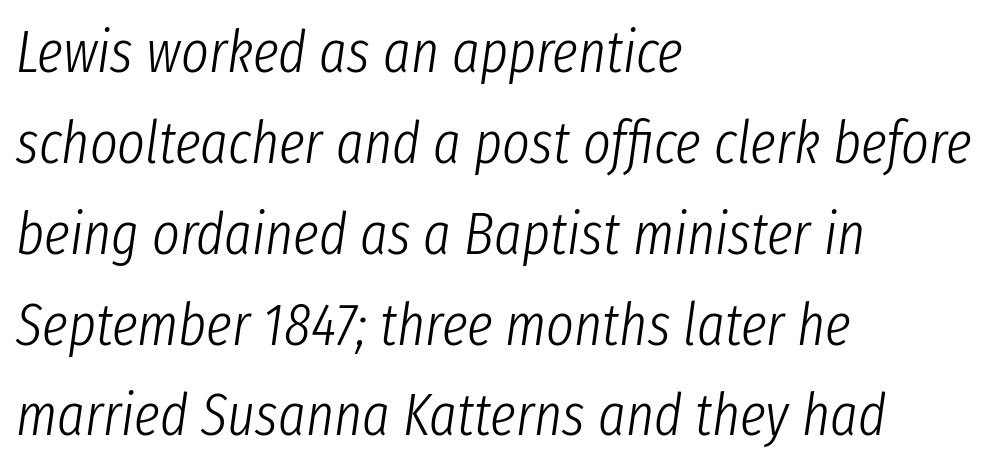
{"italic": "yes", "lean": "right", "slant_degrees": 8, "bold": "no", "weight": "light", "width": "condensed", "stroke_contrast": "low", "x_height": "medium", "monospaced": "no", "underline": "no", "align": "left", "line_spacing": "normal", "line_spacing_ratio": 1.54, "letter_spacing": "normal", "letter_spacing_em": 0.0, "glyph_px": 59}
